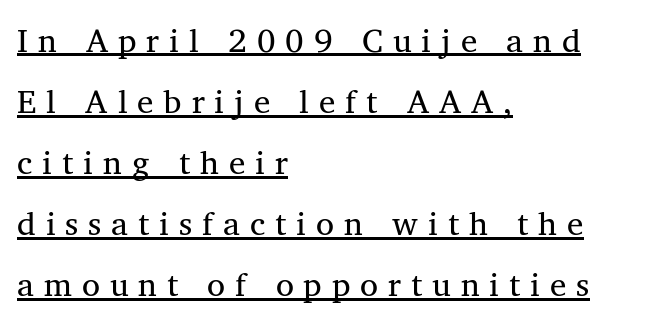
The strokes carry an ordinary text weight at most. The letterforms stand isolated, each surrounded by extra space. The glyphs in this specimen are seriffed. Descenders here cross a horizontal rule under the line. A typesetter would call this proportional, since set widths differ per character.
